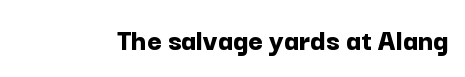
{"serif": "no", "italic": "no", "bold": "yes", "weight": "bold", "width": "normal", "stroke_contrast": "low", "x_height": "medium", "monospaced": "no", "underline": "no", "letter_spacing": "normal", "letter_spacing_em": 0.0, "glyph_px": 31}
